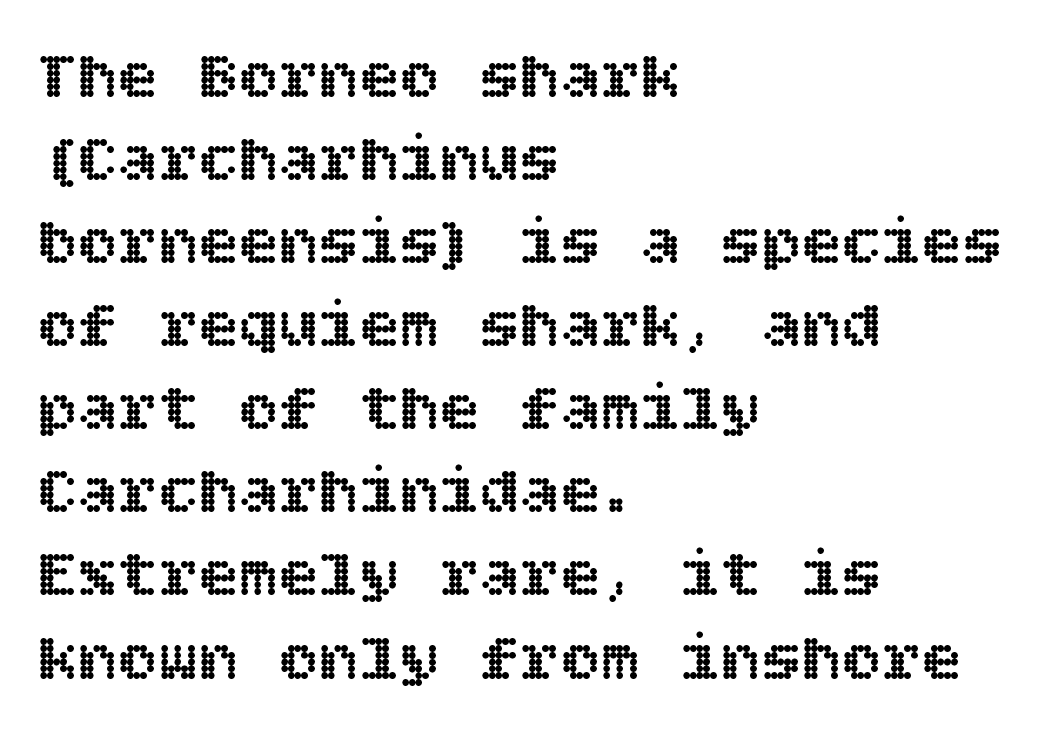
The image shows 67 px text type, upright; set left-aligned, line spacing 1.24x, normal letter spacing, not underlined; a large x-height.
